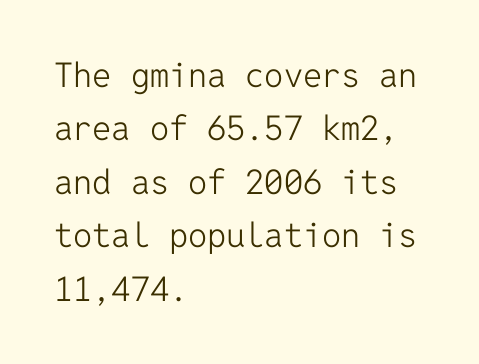
{"serif": "no", "italic": "no", "bold": "no", "weight": "light", "width": "normal", "stroke_contrast": "low", "x_height": "medium", "monospaced": "yes", "underline": "no", "align": "left", "line_spacing": "normal", "line_spacing_ratio": 1.57, "letter_spacing": "normal", "letter_spacing_em": 0.0, "glyph_px": 34}
